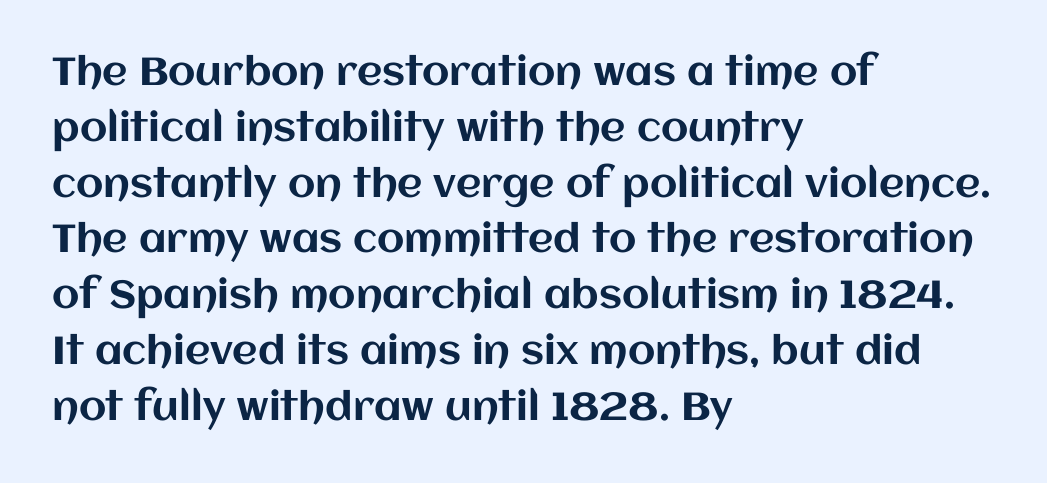
This is the regular roman posture of the typeface. A normal amount of white space separates one row of letters from the next. Does extra space separate the letters? No, they use regular spacing. The passage is arranged the way most books set body copy — flush left. Proportional: the letters do not fall into vertical columns. Check the space under the baseline: it is left empty.
